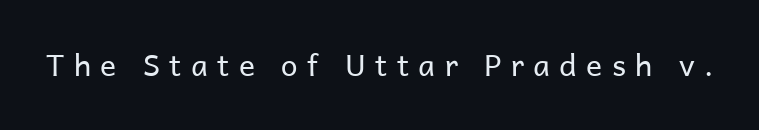
Are there feet on the stems? There aren't — it's a sans. A quiet, ordinary-to-light weight characterises the typeface. Rendered with straight, roman letterforms. Substantial extra tracking has been applied to these lines. Descender tails drop into unmarked territory. Proportional: the letters do not fall into vertical columns.
